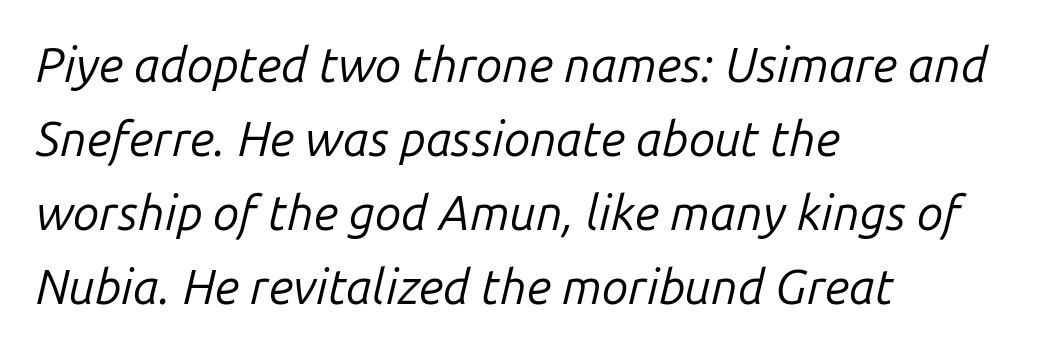
{"italic": "yes", "lean": "right", "slant_degrees": 14, "bold": "no", "weight": "regular", "width": "normal", "stroke_contrast": "low", "x_height": "medium", "monospaced": "no", "underline": "no", "align": "left", "line_spacing": "normal", "line_spacing_ratio": 1.54, "letter_spacing": "normal", "letter_spacing_em": 0.0, "glyph_px": 48}
